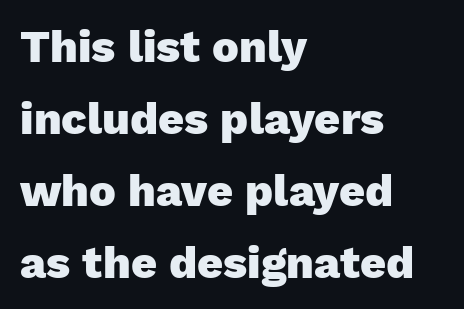
{"serif": "no", "italic": "no", "bold": "yes", "weight": "heavy", "width": "normal", "stroke_contrast": "low", "x_height": "medium", "monospaced": "no", "underline": "no", "align": "left", "line_spacing": "normal", "line_spacing_ratio": 1.6, "letter_spacing": "normal", "letter_spacing_em": 0.0, "glyph_px": 45}
